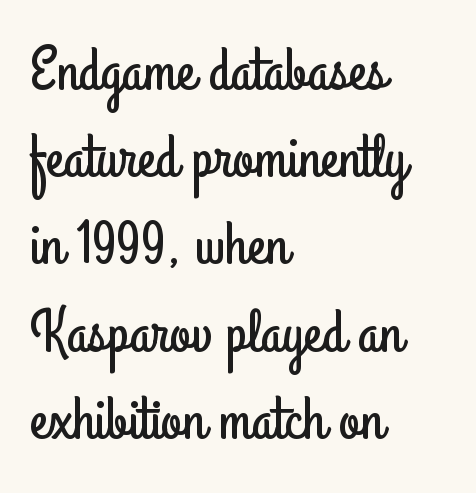
{"serif": "no", "width": "condensed", "stroke_contrast": "low", "x_height": "small", "monospaced": "no", "underline": "no", "align": "left", "line_spacing": "normal", "line_spacing_ratio": 1.43, "letter_spacing": "normal", "letter_spacing_em": 0.0, "glyph_px": 61}
